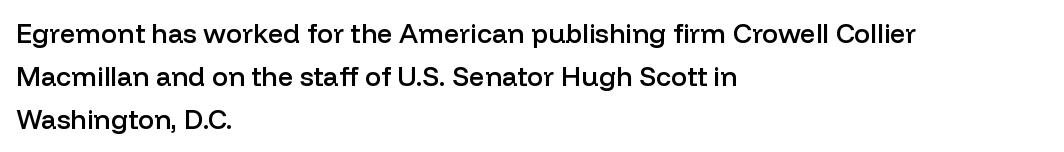
Decoration check: the copy has no underline. A classic flush-left, rag-right setting is used for this passage. Notice how descenders clear the ascenders below comfortably — that's standard leading. Tracking value appears to be zero — textbook default spacing.
